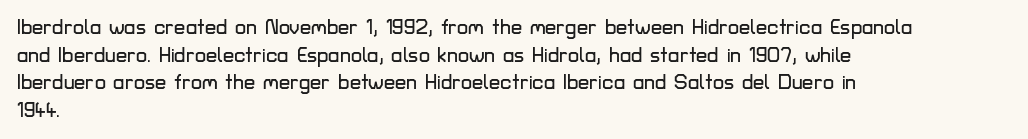
The image shows 20 px text type, upright; set left-aligned, normal line spacing (1.38x), normal letter spacing, not underlined.
